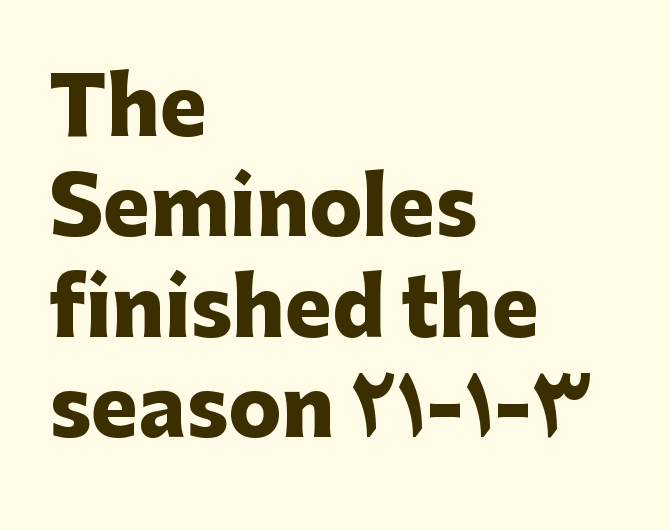
The tracking reads as untouched default to a designer's eye. The strip under each line holds only bare page. Varying glyph widths throughout — classic text-font behaviour. These lines were composed using upright roman letters.
